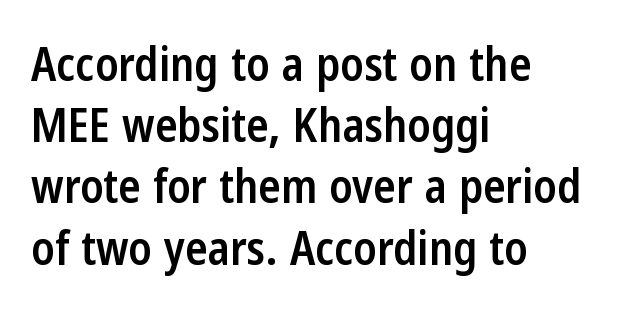
{"serif": "no", "italic": "no", "bold": "semi", "weight": "semibold", "width": "condensed", "stroke_contrast": "low", "x_height": "medium", "monospaced": "no", "underline": "no", "align": "left", "line_spacing": "normal", "line_spacing_ratio": 1.33, "letter_spacing": "normal", "letter_spacing_em": 0.0, "glyph_px": 46}
